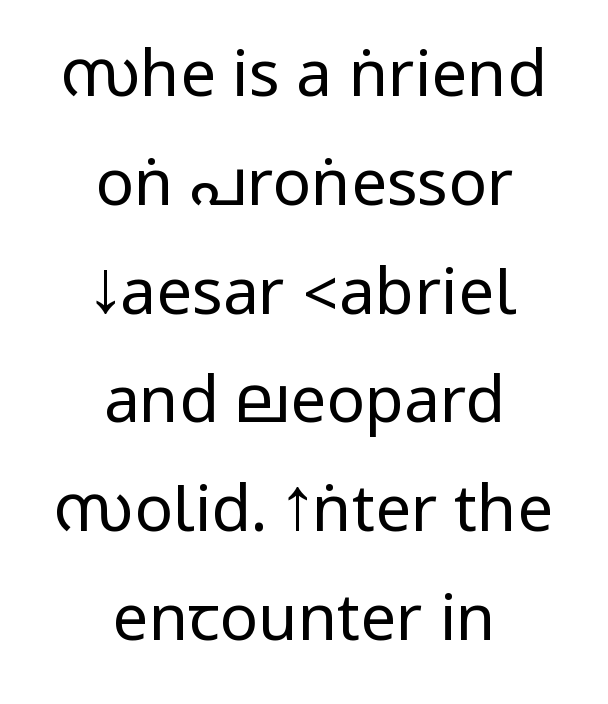
The image shows 64 px regular-weight, condensed sans-serif type, upright; set centered, normal line spacing (1.7x), normal letter spacing, not underlined; low stroke contrast.
